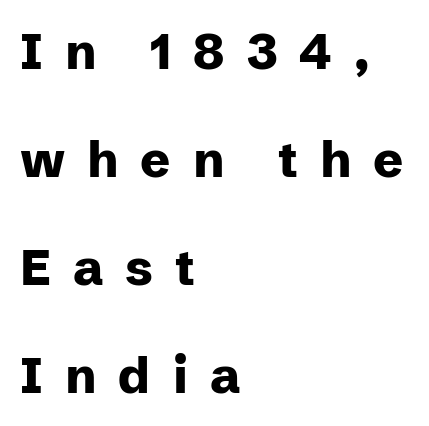
{"serif": "no", "italic": "no", "bold": "yes", "weight": "heavy", "width": "normal", "stroke_contrast": "low", "x_height": "medium", "monospaced": "no", "underline": "no", "align": "left", "line_spacing": "loose", "line_spacing_ratio": 2.16, "letter_spacing": "wide", "letter_spacing_em": 0.44, "glyph_px": 50}
